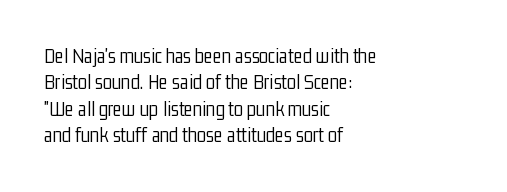
{"italic": "no", "bold": "no", "underline": "no", "align": "left", "line_spacing": "normal", "line_spacing_ratio": 1.26, "letter_spacing": "normal", "letter_spacing_em": 0.0, "glyph_px": 21}
